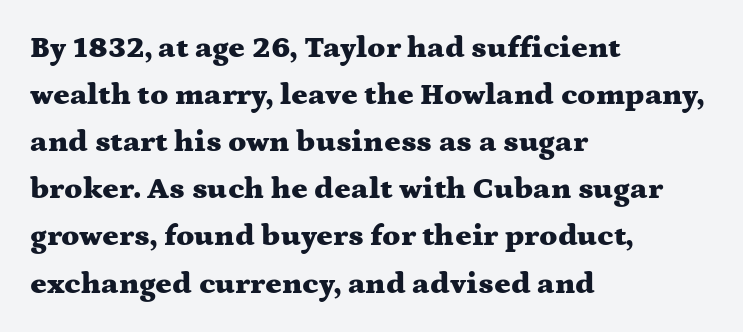
The image shows 31 px heavy, wide serif type, upright; set left-aligned, normal line spacing (1.52x), normal letter spacing, not underlined; medium stroke contrast and a medium x-height.
